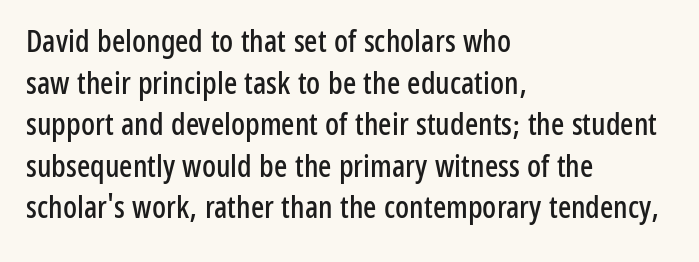
Q: Is the text italic (slanted)? A: No, it is upright.
Q: Is the typeface a serif or a sans-serif typeface? A: Sans-serif.
Q: Is the text underlined? A: No.
Q: How is the paragraph aligned? A: Left-aligned.
Q: Is the spacing between letters normal or unusually wide? A: Normal.
Q: Is the spacing between lines tight, normal or loose? A: Normal.
Q: Width (condensed, normal, or wide)? A: Condensed.
Q: Stroke contrast? A: Low.
Q: x-height? A: Medium.
Q: Monospaced? A: No.
